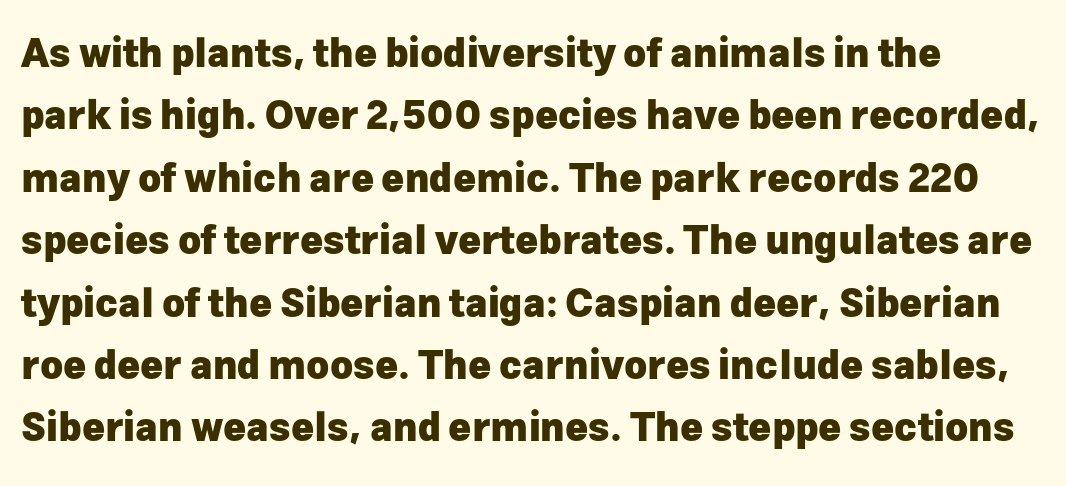
Q: Is the text bold? A: Yes.
Q: Is the text italic (slanted)? A: No, it is upright.
Q: Is the typeface a serif or a sans-serif typeface? A: Sans-serif.
Q: Is the text underlined? A: No.
Q: How is the paragraph aligned? A: Left-aligned.
Q: Is the spacing between letters normal or unusually wide? A: Normal.
Q: Is the spacing between lines tight, normal or loose? A: Normal.
Q: Width (condensed, normal, or wide)? A: Normal.
Q: Stroke contrast? A: Low.
Q: x-height? A: Medium.
Q: Monospaced? A: No.
